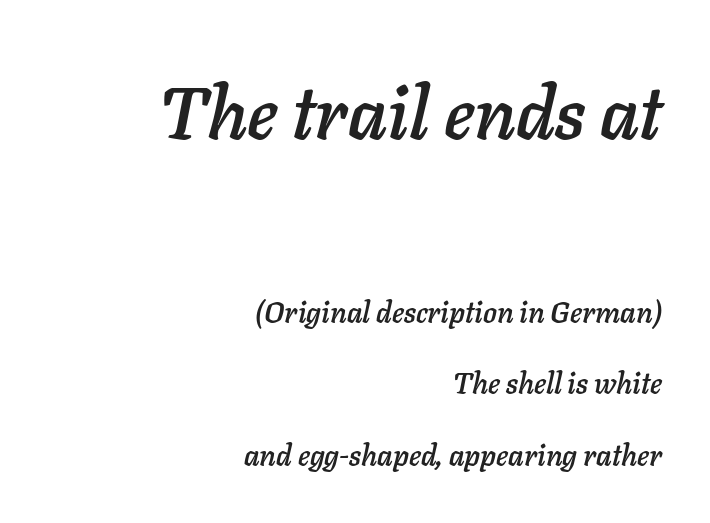
Q: Is the text italic (slanted)? A: Yes, it leans right by about 11 degrees.
Q: Is the text underlined? A: No.
Q: How is the paragraph aligned? A: Right-aligned.
Q: Is the spacing between letters normal or unusually wide? A: Normal.
Q: Is the spacing between lines tight, normal or loose? A: Loose.
Q: Which block of text is set in a larger size, the first (top) or the second (bottom)? A: The first (top) one.
Q: Width (condensed, normal, or wide)? A: Normal.
Q: Stroke contrast? A: Low.
Q: x-height? A: Medium.
Q: Monospaced? A: No.
